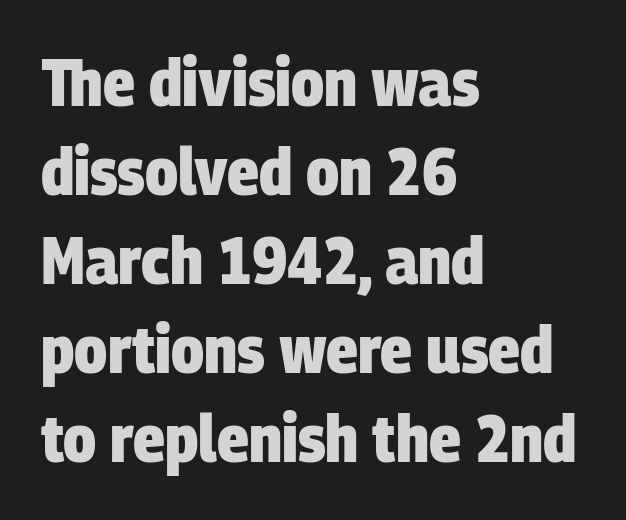
The image shows 67 px heavy, condensed sans-serif type; set left-aligned, normal line spacing (1.33x), normal letter spacing, not underlined; low stroke contrast and a large x-height.
